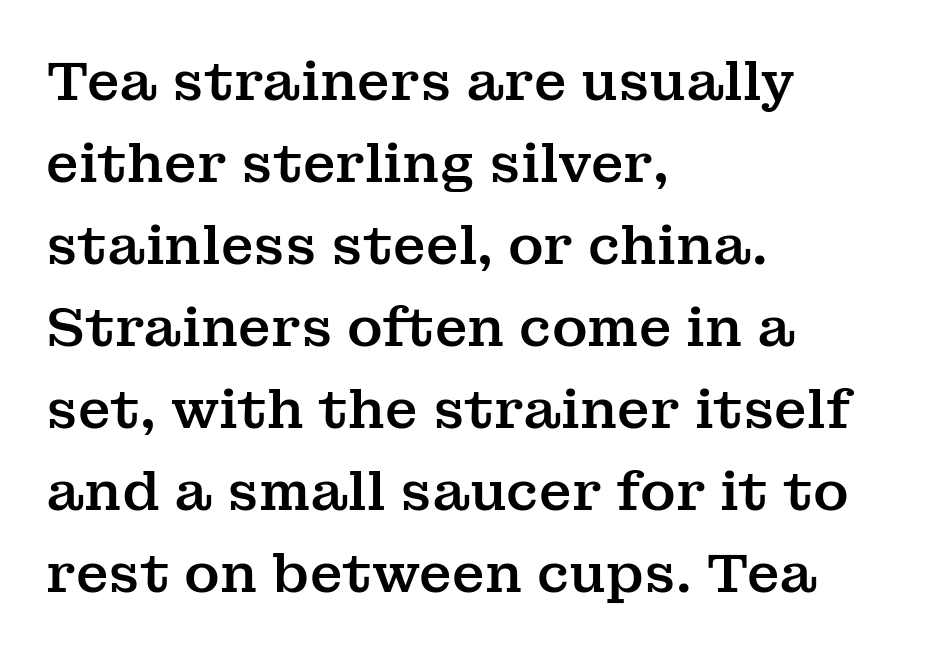
Q: Is the text italic (slanted)? A: No, it is upright.
Q: Is the typeface a serif or a sans-serif typeface? A: Serif.
Q: Is the text underlined? A: No.
Q: How is the paragraph aligned? A: Left-aligned.
Q: Is the spacing between letters normal or unusually wide? A: Normal.
Q: Is the spacing between lines tight, normal or loose? A: Normal.
Q: Width (condensed, normal, or wide)? A: Normal.
Q: Stroke contrast? A: Medium.
Q: x-height? A: Medium.
Q: Monospaced? A: No.
